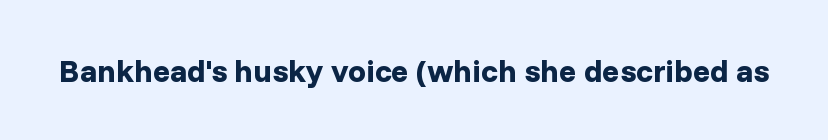
Q: Is the text bold? A: Yes.
Q: Is the text italic (slanted)? A: No, it is upright.
Q: Is the typeface a serif or a sans-serif typeface? A: Sans-serif.
Q: Is the text underlined? A: No.
Q: Is the spacing between letters normal or unusually wide? A: Normal.
Q: Width (condensed, normal, or wide)? A: Normal.
Q: Stroke contrast? A: Low.
Q: x-height? A: Medium.
Q: Monospaced? A: No.
